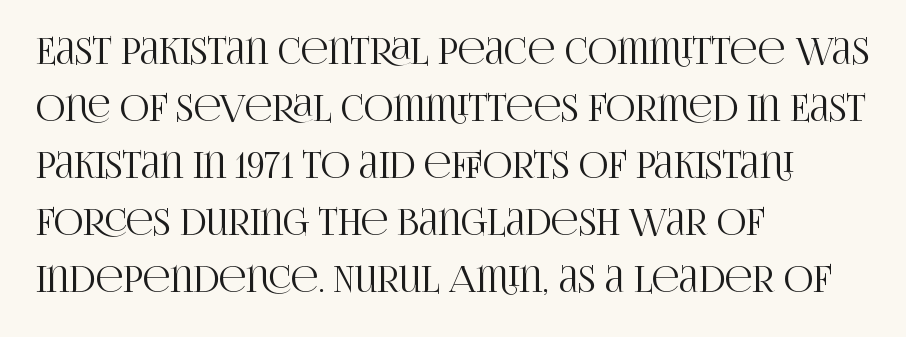
{"serif": "yes", "italic": "no", "width": "condensed", "stroke_contrast": "high", "x_height": "large", "monospaced": "no", "underline": "no", "align": "left", "line_spacing": "normal", "line_spacing_ratio": 1.58, "letter_spacing": "normal", "letter_spacing_em": 0.0, "glyph_px": 36}
